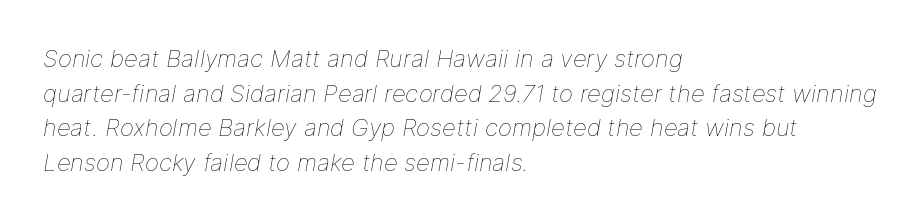
Weight: in the light-to-regular range. Here the glyphs are tracked normally, forming tight word shapes. Does the leading feel generous? No, just average. The glyphs are unaccompanied by any horizontal stroke below them. You can tell it's italic because the verticals aren't actually vertical. Caption: multi-line text, flush left, ragged right.
